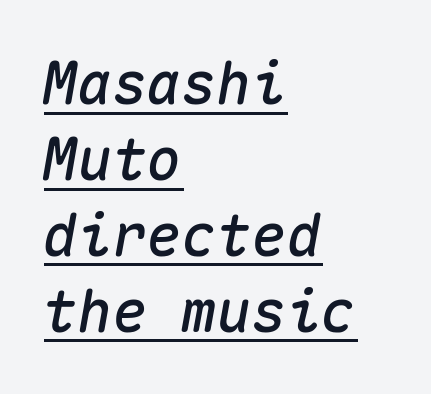
The image shows 58 px text type, italic (leaning right), monospaced; set left-aligned, normal line spacing (1.31x), normal letter spacing, underlined; medium stroke contrast and a medium x-height.
